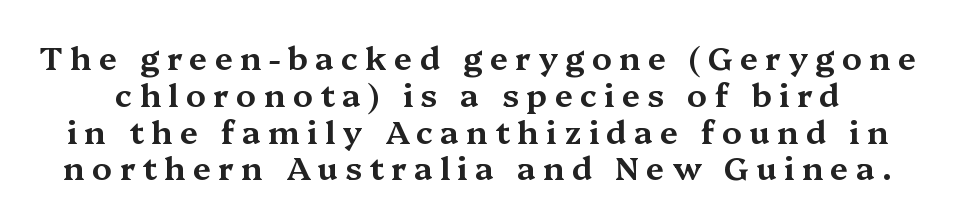
The image shows 32 px wide serif type, upright; set tight line spacing (1.15x), unusually wide letter spacing (+0.23 em), not underlined; medium stroke contrast and a medium x-height.
